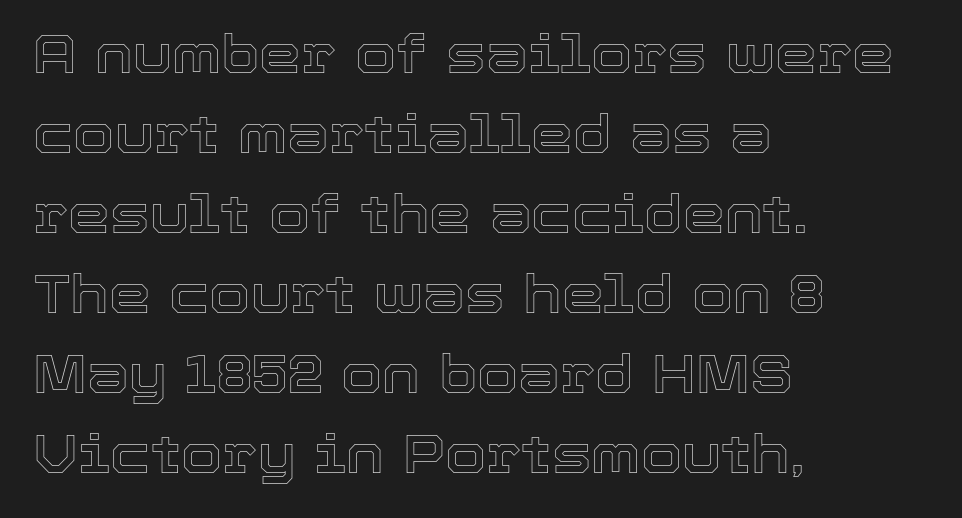
The image shows 53 px text type, upright; set left-aligned, normal line spacing (1.51x), normal letter spacing, not underlined; a medium x-height.
